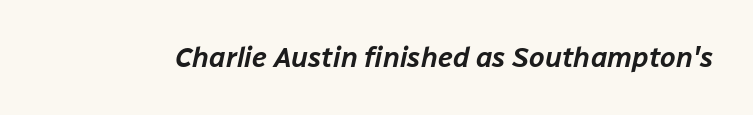
The image shows 28 px text type, italic (leaning right); set normal letter spacing, not underlined; low stroke contrast and a medium x-height.
